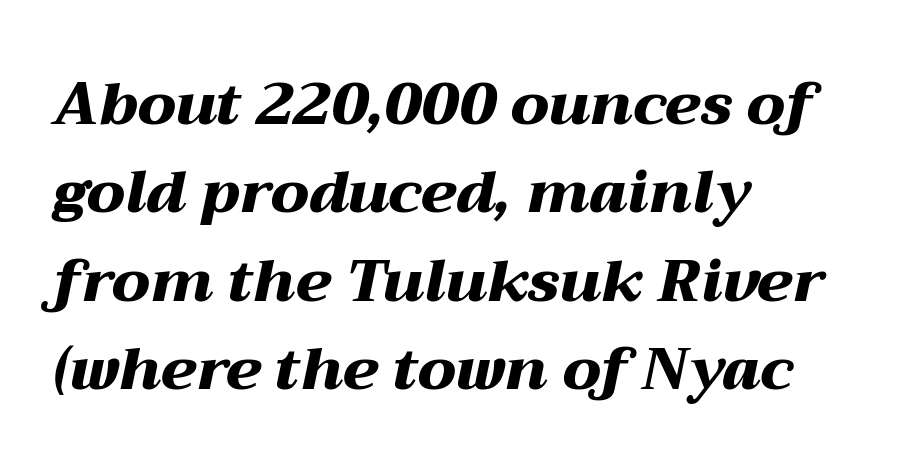
The image shows 59 px heavy, wide type, italic (leaning right); set left-aligned, normal line spacing (1.5x), normal letter spacing, not underlined; medium stroke contrast and a medium x-height.
